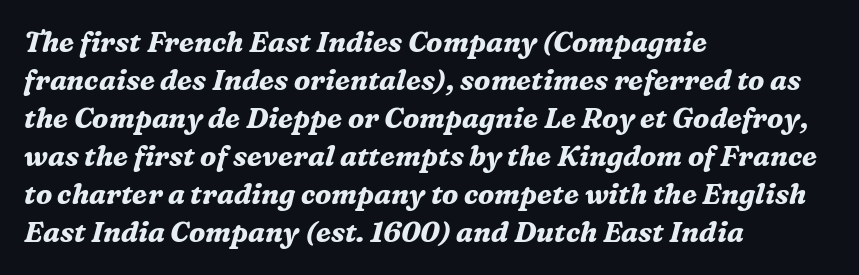
{"serif": "yes", "italic": "yes", "lean": "right", "slant_degrees": 16, "bold": "yes", "weight": "bold", "width": "normal", "stroke_contrast": "medium", "x_height": "medium", "monospaced": "no", "underline": "no", "align": "left", "line_spacing": "normal", "line_spacing_ratio": 1.36, "letter_spacing": "normal", "letter_spacing_em": 0.0, "glyph_px": 28}
